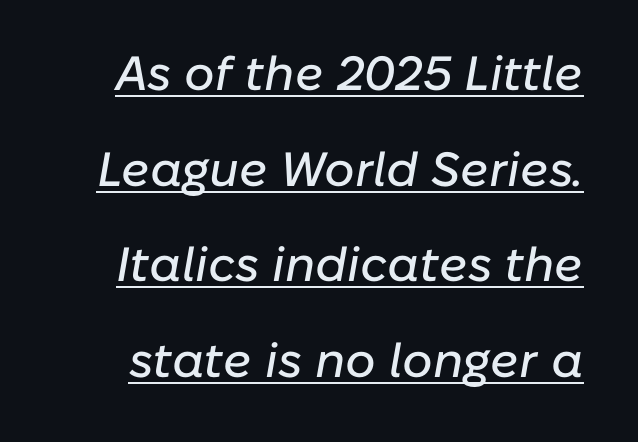
Q: Is the text italic (slanted)? A: Yes, it leans right by about 10 degrees.
Q: Is the text underlined? A: Yes.
Q: Is the spacing between letters normal or unusually wide? A: Normal.
Q: Is the spacing between lines tight, normal or loose? A: Loose.
Q: Width (condensed, normal, or wide)? A: Normal.
Q: Stroke contrast? A: Low.
Q: x-height? A: Medium.
Q: Monospaced? A: No.
